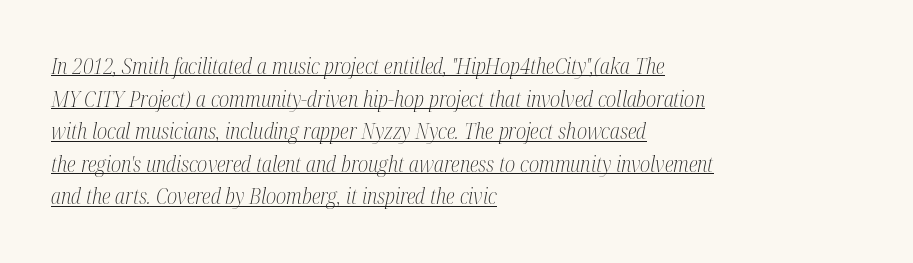
Q: Is the text bold? A: No.
Q: Is the text italic (slanted)? A: Yes, it leans right by about 12 degrees.
Q: Is the text underlined? A: Yes.
Q: How is the paragraph aligned? A: Left-aligned.
Q: Is the spacing between letters normal or unusually wide? A: Normal.
Q: Is the spacing between lines tight, normal or loose? A: Normal.
